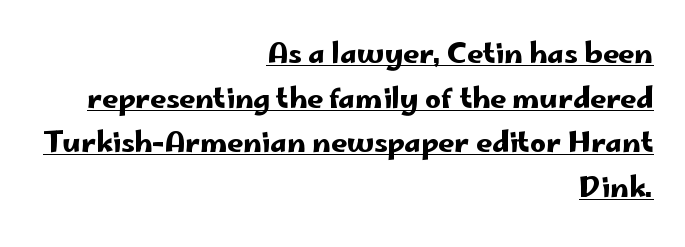
The image shows 28 px wide sans-serif type, upright; set right-aligned, normal line spacing (1.59x), normal letter spacing, underlined; low stroke contrast and a small x-height.
